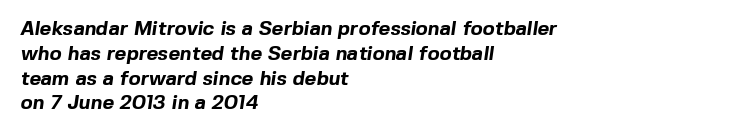
Caption: standard tracking, unaltered. Descenders hang freely into open space. Caption: multi-line text, flush left, ragged right. Chunky letters — that's bold for sure.
